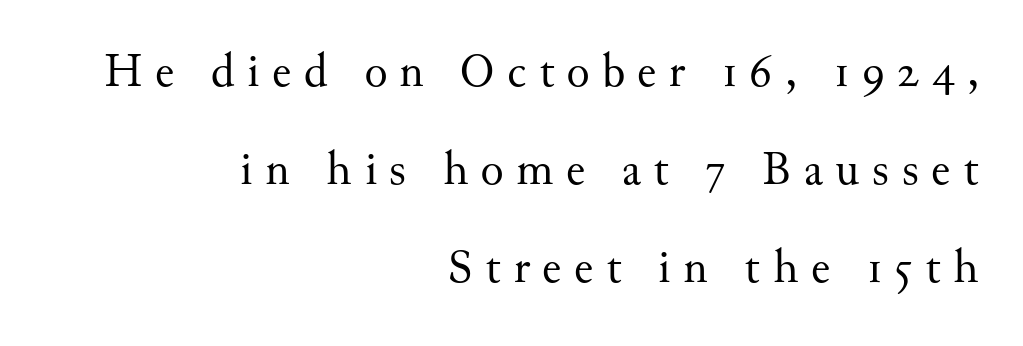
The image shows 48 px regular-weight serif type, upright; set right-aligned, loose line spacing (2.04x), unusually wide letter spacing (+0.26 em), not underlined; medium stroke contrast and a small x-height.
